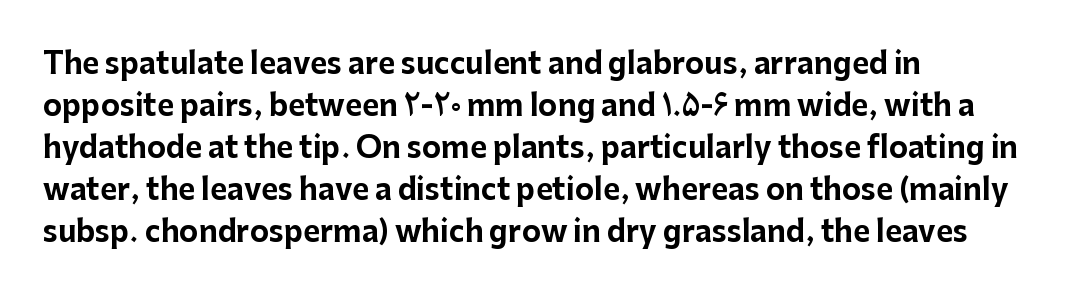
Q: Is the text bold? A: Yes.
Q: Is the text italic (slanted)? A: No, it is upright.
Q: Is the typeface a serif or a sans-serif typeface? A: Sans-serif.
Q: Is the text underlined? A: No.
Q: How is the paragraph aligned? A: Left-aligned.
Q: Is the spacing between letters normal or unusually wide? A: Normal.
Q: Is the spacing between lines tight, normal or loose? A: Normal.
Q: Width (condensed, normal, or wide)? A: Normal.
Q: Stroke contrast? A: Low.
Q: x-height? A: Medium.
Q: Monospaced? A: No.
